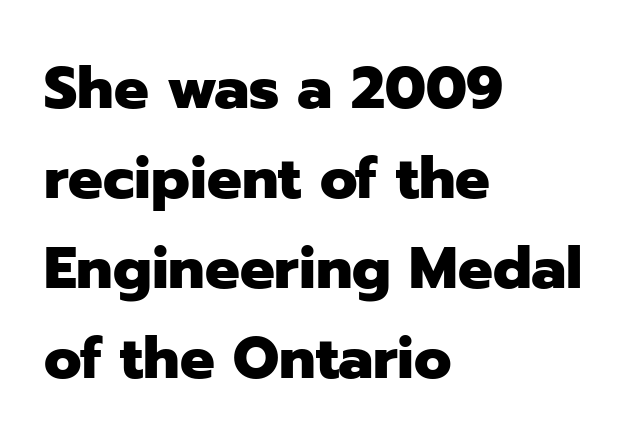
The image shows 58 px heavy sans-serif type, upright; set left-aligned, normal line spacing (1.55x), normal letter spacing, not underlined; low stroke contrast and a medium x-height.
